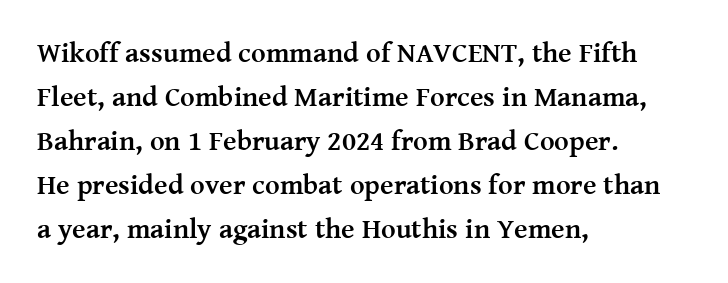
{"serif": "yes", "italic": "no", "bold": "yes", "weight": "semibold", "width": "normal", "stroke_contrast": "medium", "x_height": "medium", "monospaced": "no", "underline": "no", "align": "left", "line_spacing": "normal", "line_spacing_ratio": 1.57, "letter_spacing": "normal", "letter_spacing_em": 0.0, "glyph_px": 28}
